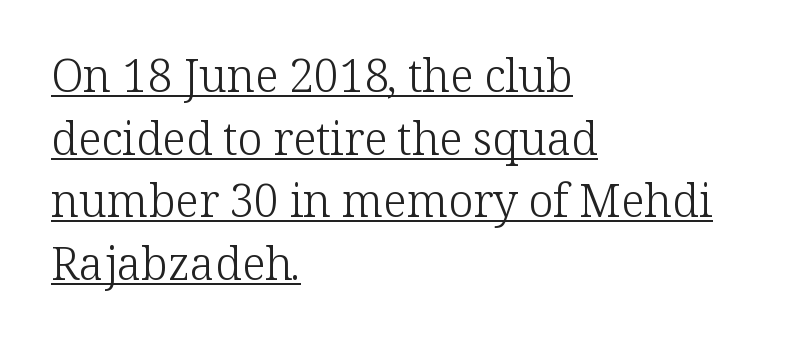
These lines are composed in type with serifs. Beneath each row of characters lies a ruled line. Letters have the restrained weight of plain body copy at most. The rendering anchors every line to the left-hand side. Posture: upright roman.
